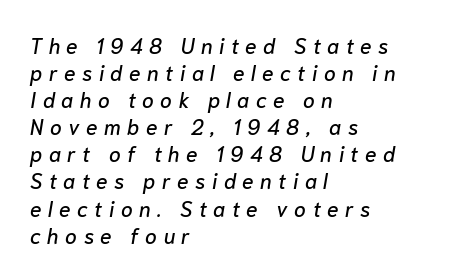
{"italic": "yes", "lean": "right", "slant_degrees": 10, "underline": "no", "align": "left", "line_spacing": "normal", "line_spacing_ratio": 1.29, "letter_spacing": "wide", "letter_spacing_em": 0.31, "glyph_px": 21}
